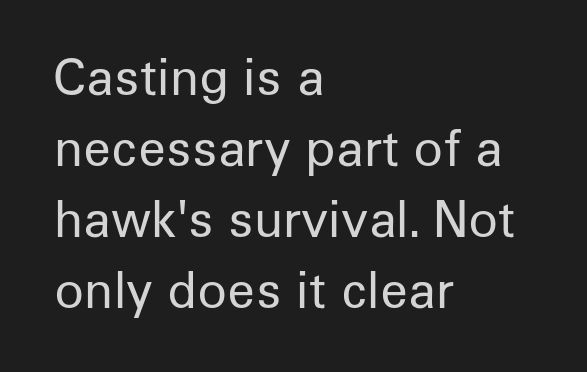
Students, observe: this is what conventionally led text looks like. Default kerning and tracking; the words read as compact shapes. A student would call this left alignment; a typographer would say flush left, rag right. Notice how the stems are strictly vertical — no italics here.
